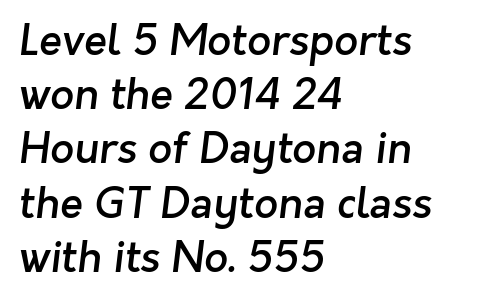
The image shows 42 px semibold sans-serif type; set left-aligned, normal line spacing (1.29x), normal letter spacing, not underlined; low stroke contrast and a medium x-height.
